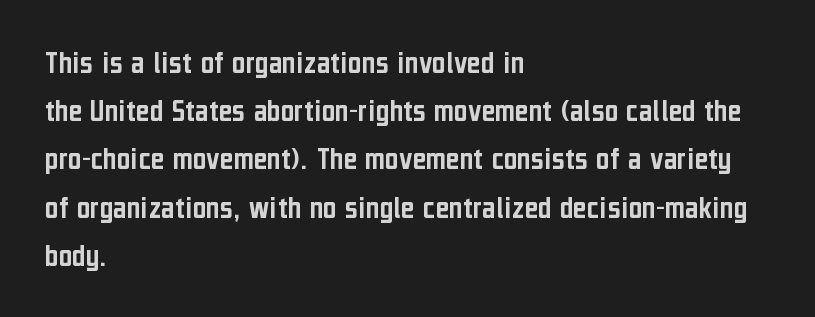
Q: Is the text italic (slanted)? A: No, it is upright.
Q: Is the typeface a serif or a sans-serif typeface? A: Sans-serif.
Q: Is the text underlined? A: No.
Q: How is the paragraph aligned? A: Left-aligned.
Q: Is the spacing between letters normal or unusually wide? A: Normal.
Q: Is the spacing between lines tight, normal or loose? A: Normal.
Q: Width (condensed, normal, or wide)? A: Condensed.
Q: Stroke contrast? A: Low.
Q: x-height? A: Medium.
Q: Monospaced? A: No.
